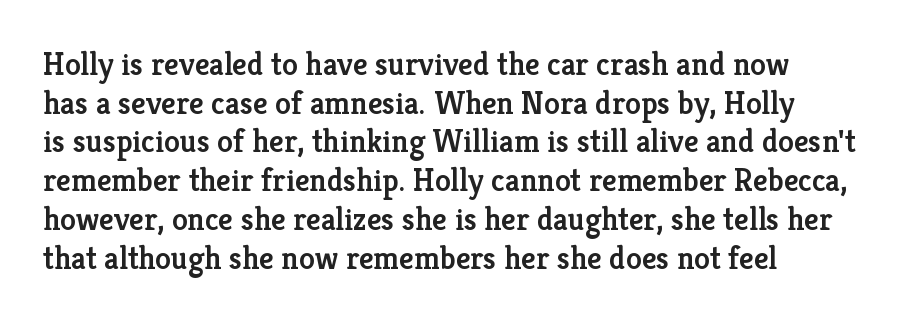
{"serif": "yes", "italic": "no", "bold": "semi", "weight": "semibold", "width": "normal", "stroke_contrast": "low", "x_height": "medium", "monospaced": "no", "underline": "no", "line_spacing_ratio": 1.21, "letter_spacing": "normal", "letter_spacing_em": 0.0, "glyph_px": 32}
